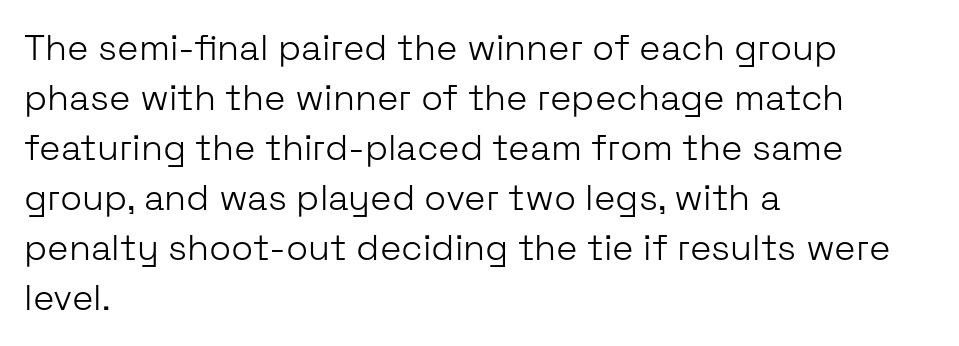
The image shows 36 px light sans-serif type, upright; set left-aligned, normal line spacing (1.39x), normal letter spacing, not underlined; low stroke contrast and a medium x-height.
